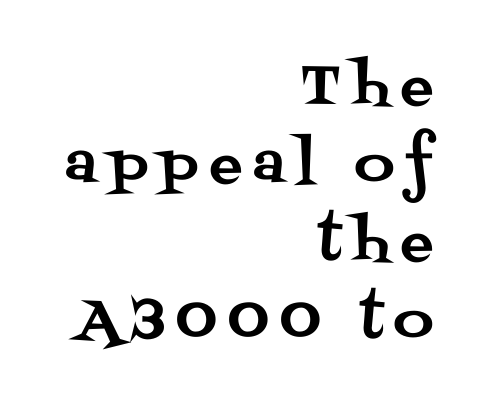
The image shows 55 px serif type, upright; set right-aligned, normal line spacing (1.42x), unusually wide letter spacing (+0.2 em), not underlined; medium stroke contrast and a large x-height.
